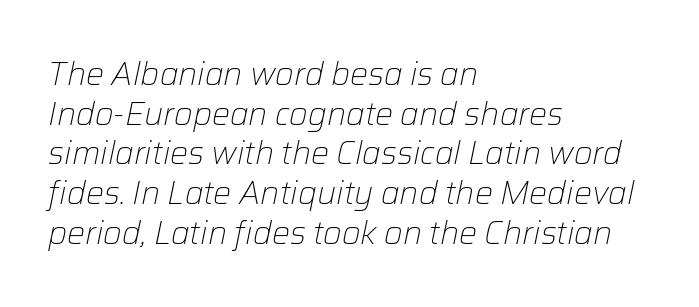
{"italic": "yes", "lean": "right", "slant_degrees": 12, "bold": "no", "weight": "light", "width": "normal", "stroke_contrast": "low", "x_height": "medium", "monospaced": "no", "underline": "no", "align": "left", "line_spacing_ratio": 1.24, "letter_spacing": "normal", "letter_spacing_em": 0.0, "glyph_px": 32}
